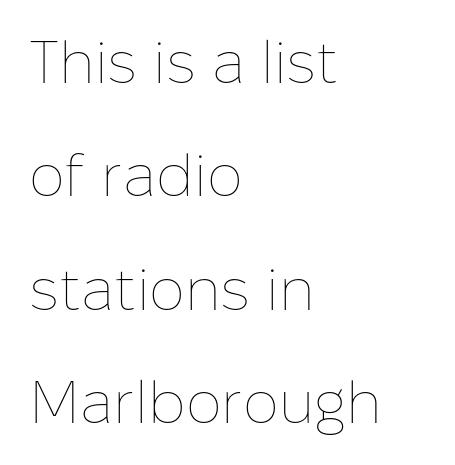
The image shows 60 px thin type, upright; set left-aligned, line spacing 1.89x, normal letter spacing, not underlined; low stroke contrast and a medium x-height.
